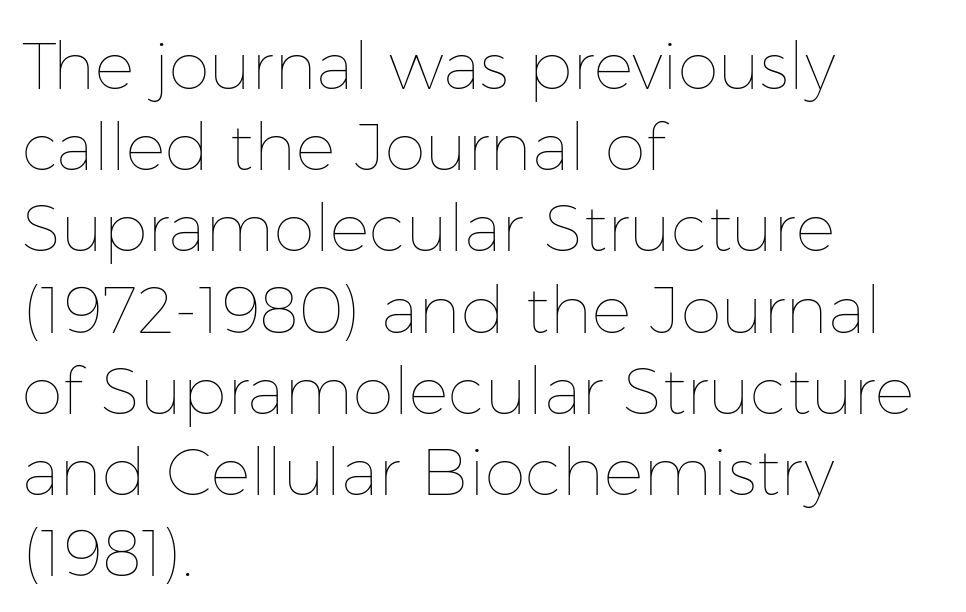
Q: Is the text bold? A: No.
Q: Is the text italic (slanted)? A: No, it is upright.
Q: Is the text underlined? A: No.
Q: How is the paragraph aligned? A: Left-aligned.
Q: Is the spacing between letters normal or unusually wide? A: Normal.
Q: Width (condensed, normal, or wide)? A: Normal.
Q: Stroke contrast? A: Low.
Q: x-height? A: Medium.
Q: Monospaced? A: No.
